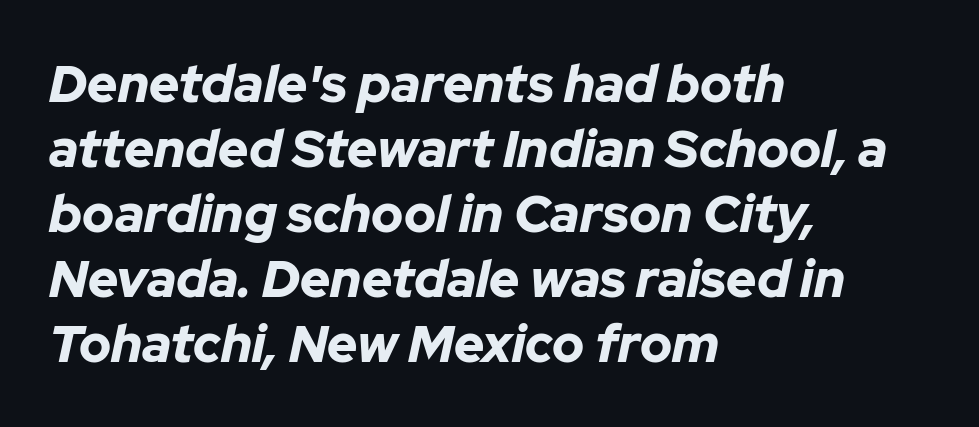
Q: Is the text bold? A: Yes.
Q: Is the text italic (slanted)? A: Yes, it leans right by about 12 degrees.
Q: Is the text underlined? A: No.
Q: How is the paragraph aligned? A: Left-aligned.
Q: Is the spacing between letters normal or unusually wide? A: Normal.
Q: Is the spacing between lines tight, normal or loose? A: Normal.
Q: Width (condensed, normal, or wide)? A: Normal.
Q: Stroke contrast? A: Low.
Q: x-height? A: Medium.
Q: Monospaced? A: No.
